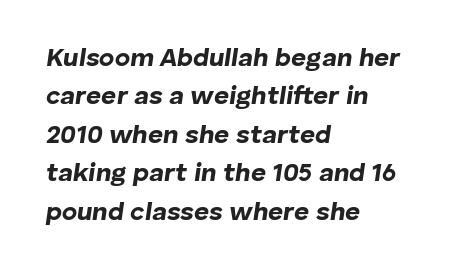
Beneath every word, the page is bare. The glyphs have the mass of a bold cut. The paragraph has a hard left edge and a soft right edge. The lettering tilts uniformly, giving the passage an italic look.
